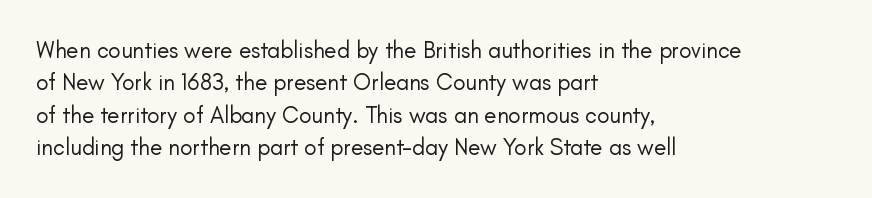
The image shows 23 px text type, upright; set left-aligned, normal line spacing (1.41x), normal letter spacing, not underlined.
